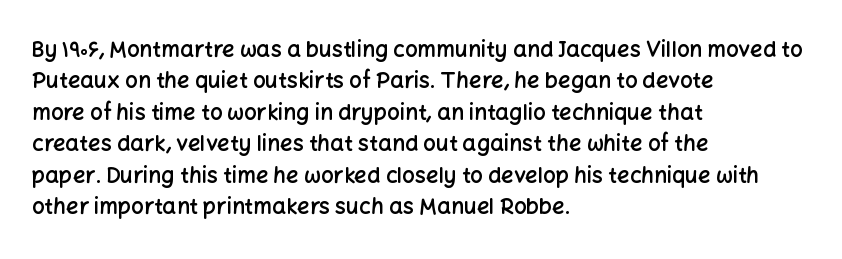
Successive baselines arrive at the customary interval. Horizontally, the lines are justified to the leading edge only. Short note: letters normally spaced. Emphasis by weight is partial: semibold. The gap between lines stays unmarked. Ordinary non-slanted type is in use.
